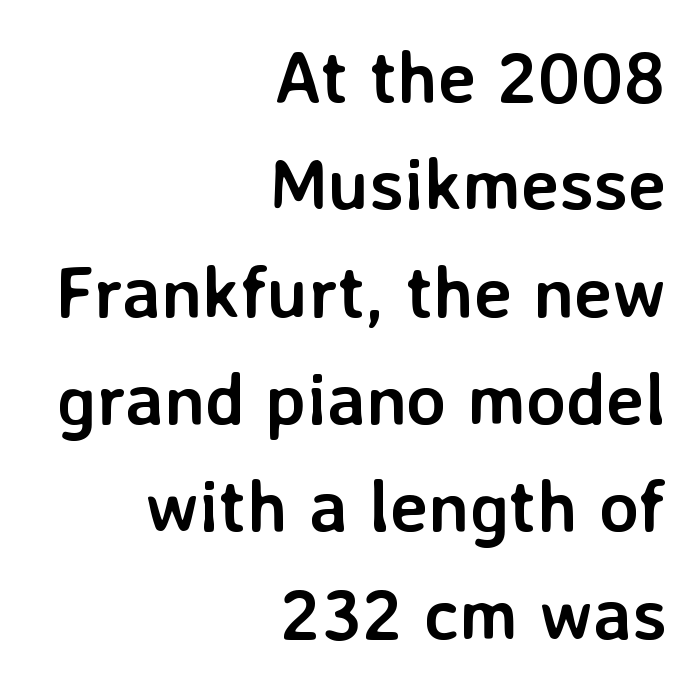
{"serif": "no", "italic": "no", "bold": "yes", "weight": "semibold", "width": "normal", "stroke_contrast": "low", "x_height": "medium", "monospaced": "no", "underline": "no", "align": "right", "line_spacing": "normal", "line_spacing_ratio": 1.47, "letter_spacing": "normal", "letter_spacing_em": 0.0, "glyph_px": 73}
